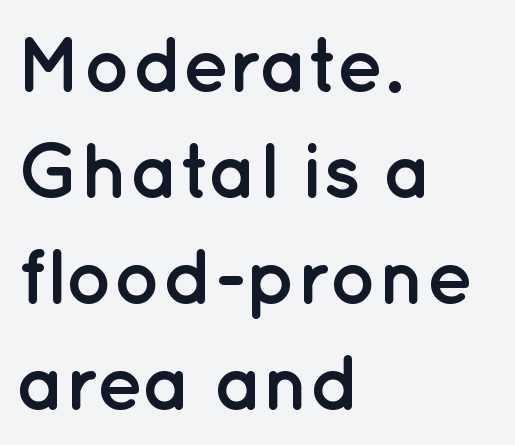
The compositor pushed each line to the left boundary. The zone under the glyphs is completely vacant. This rendering employs a face without finishing strokes, i.e., a sans-serif. The rendering uses natural spacing where letterforms have individual widths. Quick note: interline space is typical.
